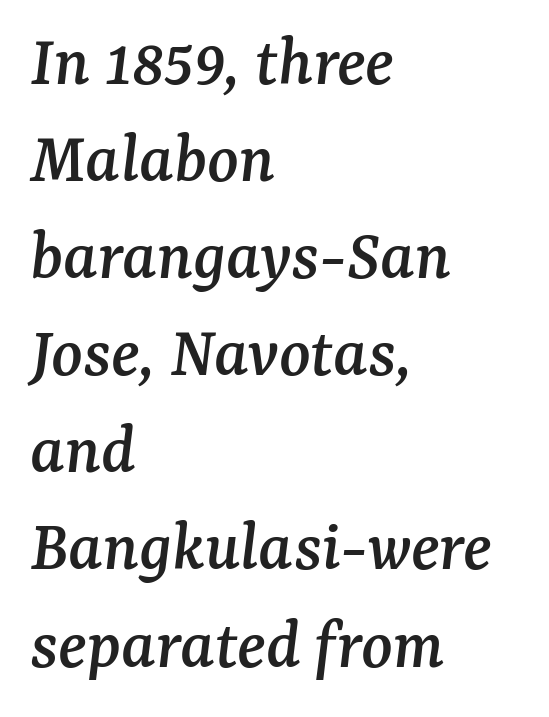
The image shows 73 px serif type, italic (leaning right); set left-aligned, normal line spacing (1.33x), normal letter spacing, not underlined; medium stroke contrast and a medium x-height.
